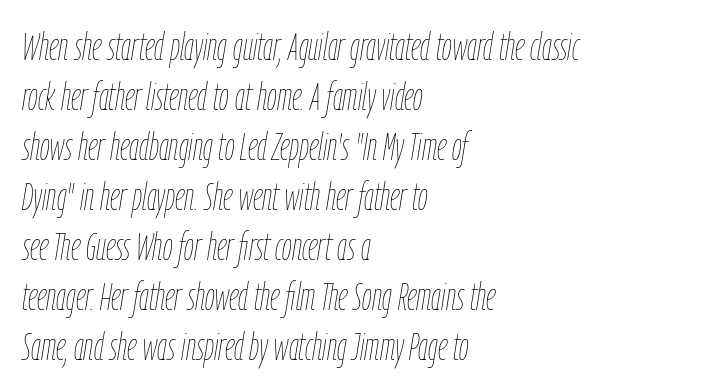
Casual observation: everything's shoved over to the left. This sample keeps an unexceptional amount of space between lines. The letters look calm and open, with moderate or lighter stems. Slanted lettering throughout. How are the letters spaced? Ordinarily, with no added tracking. Underline: absent.
